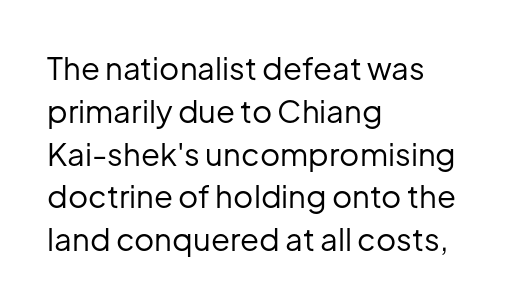
The image shows 31 px regular-weight sans-serif type, upright; set left-aligned, normal line spacing (1.38x), normal letter spacing, not underlined; low stroke contrast and a medium x-height.
